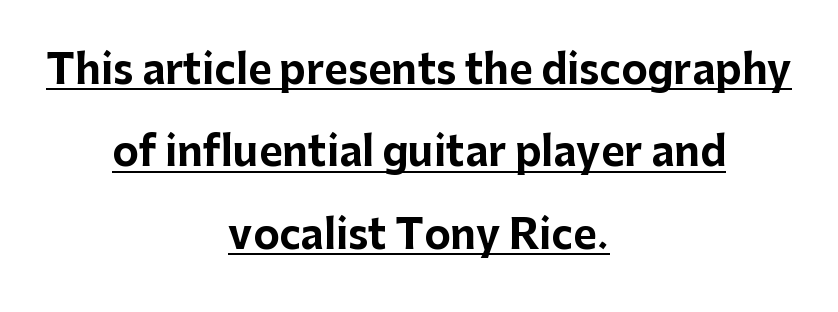
On the weight axis this lands at bold, roughly 700. Descenders here cross a horizontal rule under the line. This block would shrink considerably if given ordinary leading; it's expanded now. Classification — sans serif.
